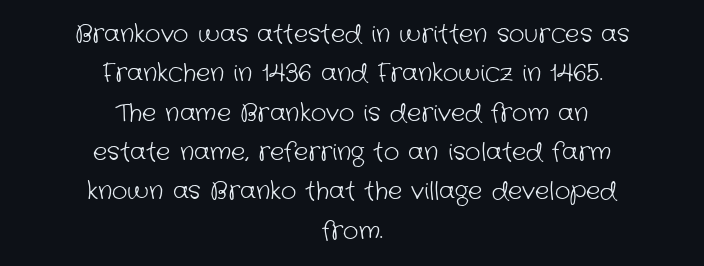
Q: Is the text bold? A: No.
Q: Is the text underlined? A: No.
Q: How is the paragraph aligned? A: Centered.
Q: Is the spacing between letters normal or unusually wide? A: Normal.
Q: Is the spacing between lines tight, normal or loose? A: Normal.
